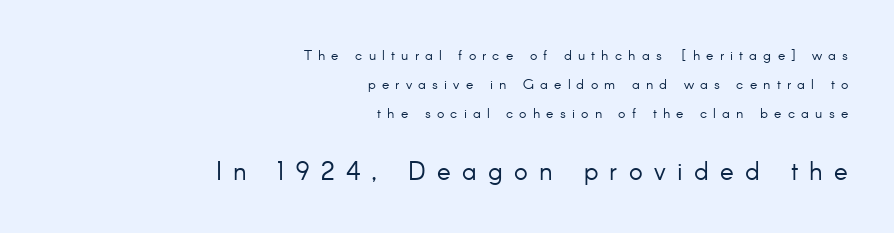
The axis of the letterforms is exactly vertical. The space beneath each line is pristine and unruled. Short and long lines alike share a common ending point at right. How would I describe the line gaps? Wide and relaxed. The font is comparable to plain body text, perhaps lighter.
